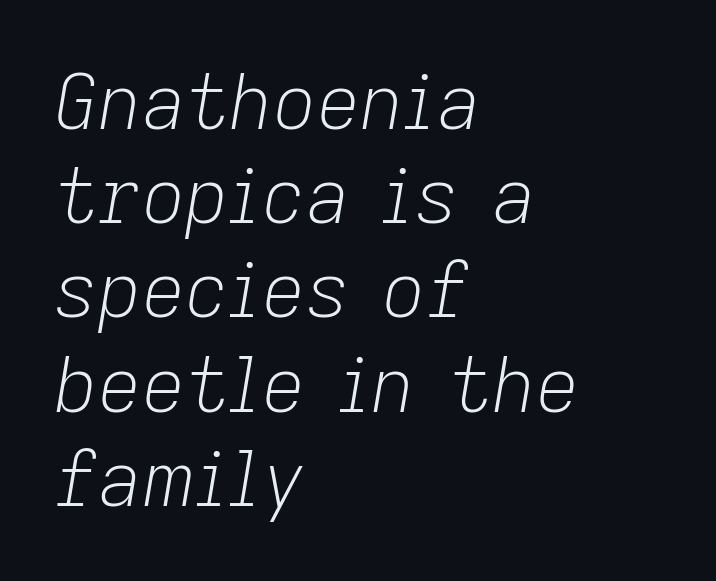
Reading down the block, your eye returns to a fixed left position each line. These lines are rendered in a variable-pitch font. Italic: yes, the glyphs are oblique. Tracking here is standard; glyphs follow each other at the usual distance.
